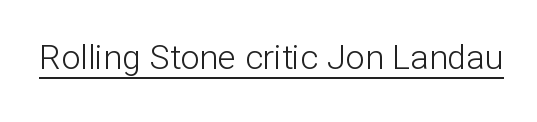
The weight would be labelled regular, book, light, or lighter still. Check the space under the baseline: a stroke is drawn there. Tracking here is standard; glyphs follow each other at the usual distance. The face used here is proportionally spaced, like ordinary book or web type. This rendering employs a face without finishing strokes, i.e., a sans-serif.
